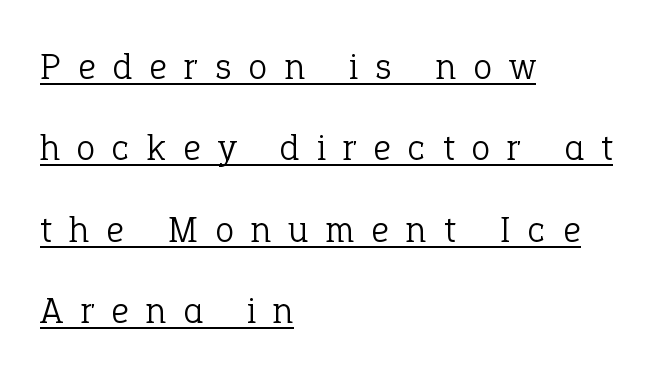
Teacher's note: observe the even left margin — that is flush-left alignment. You can tell from the footed stems that serif type was used. Interline gaps are noticeably wide in this sample. This rendering widens character spacing well past its baseline value. Honestly, the underline is the first thing you notice here. The cut favours lightness, reaching ordinary text weight at its darkest.
